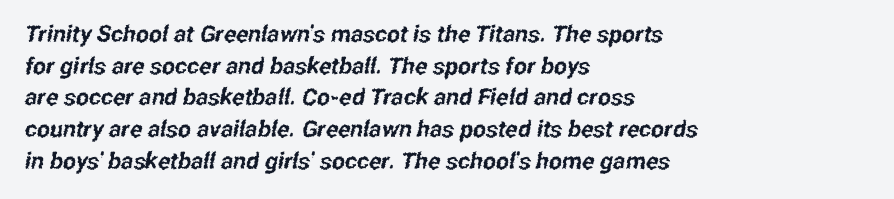
The image shows 23 px text type; set left-aligned, normal line spacing (1.38x), normal letter spacing, not underlined.
